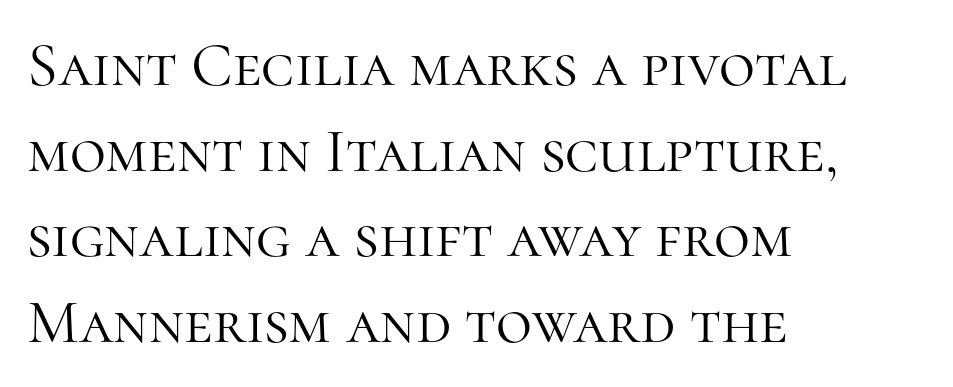
{"serif": "yes", "italic": "no", "bold": "no", "weight": "light", "width": "normal", "stroke_contrast": "high", "x_height": "medium", "monospaced": "no", "underline": "no", "align": "left", "line_spacing": "normal", "line_spacing_ratio": 1.38, "letter_spacing": "normal", "letter_spacing_em": 0.0, "glyph_px": 62}
